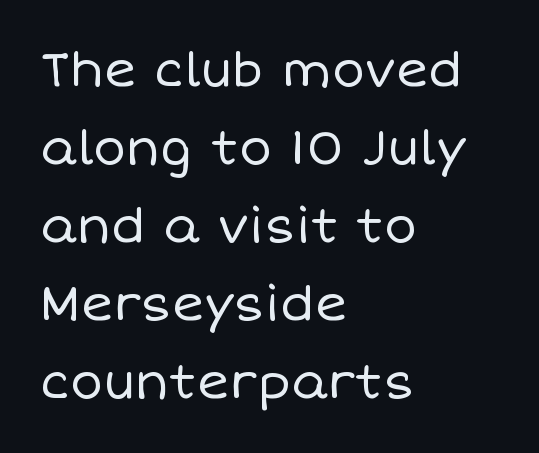
Q: Is the text bold? A: No.
Q: Is the text italic (slanted)? A: No, it is upright.
Q: Is the text underlined? A: No.
Q: How is the paragraph aligned? A: Left-aligned.
Q: Is the spacing between letters normal or unusually wide? A: Normal.
Q: Is the spacing between lines tight, normal or loose? A: Normal.
Q: Width (condensed, normal, or wide)? A: Normal.
Q: Stroke contrast? A: Low.
Q: x-height? A: Large.
Q: Monospaced? A: No.
